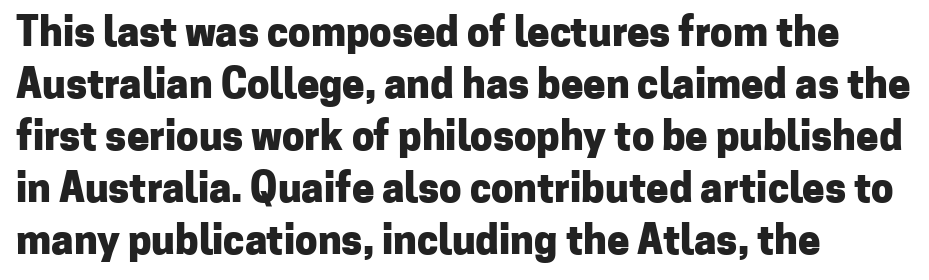
Q: Is the text bold? A: Yes.
Q: Is the text italic (slanted)? A: No, it is upright.
Q: Is the typeface a serif or a sans-serif typeface? A: Sans-serif.
Q: Is the text underlined? A: No.
Q: How is the paragraph aligned? A: Left-aligned.
Q: Is the spacing between letters normal or unusually wide? A: Normal.
Q: Is the spacing between lines tight, normal or loose? A: Normal.
Q: Width (condensed, normal, or wide)? A: Normal.
Q: Stroke contrast? A: Low.
Q: x-height? A: Medium.
Q: Monospaced? A: No.
